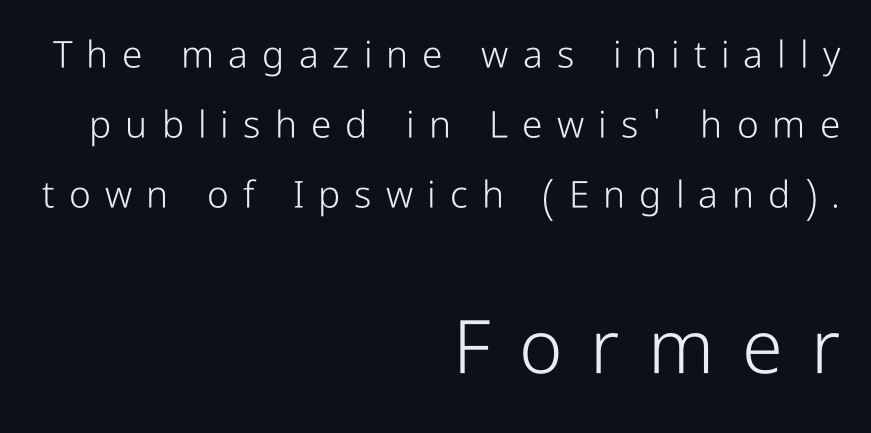
{"serif": "no", "italic": "no", "bold": "no", "weight": "light", "width": "condensed", "stroke_contrast": "low", "x_height": "medium", "monospaced": "no", "underline": "no", "align": "right", "line_spacing_ratio": 1.89, "letter_spacing": "wide", "letter_spacing_em": 0.38, "larger_block": "second", "size_ratio": 2.0, "glyph_px": 74}
